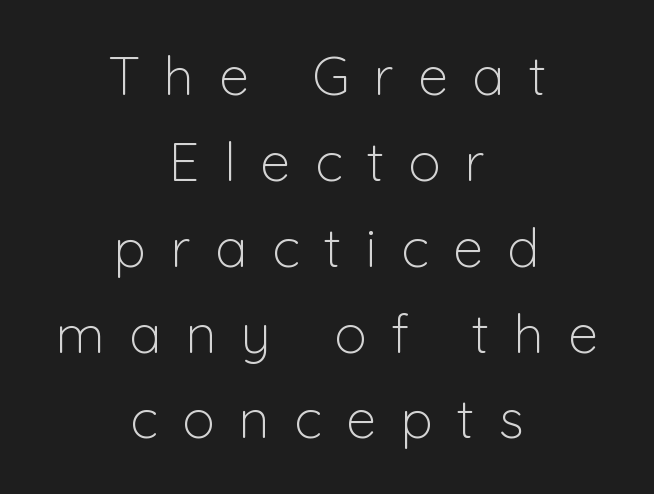
{"serif": "no", "italic": "no", "bold": "no", "weight": "light", "width": "normal", "stroke_contrast": "low", "x_height": "medium", "monospaced": "no", "underline": "no", "align": "center", "line_spacing": "normal", "line_spacing_ratio": 1.59, "letter_spacing": "wide", "letter_spacing_em": 0.45, "glyph_px": 54}
